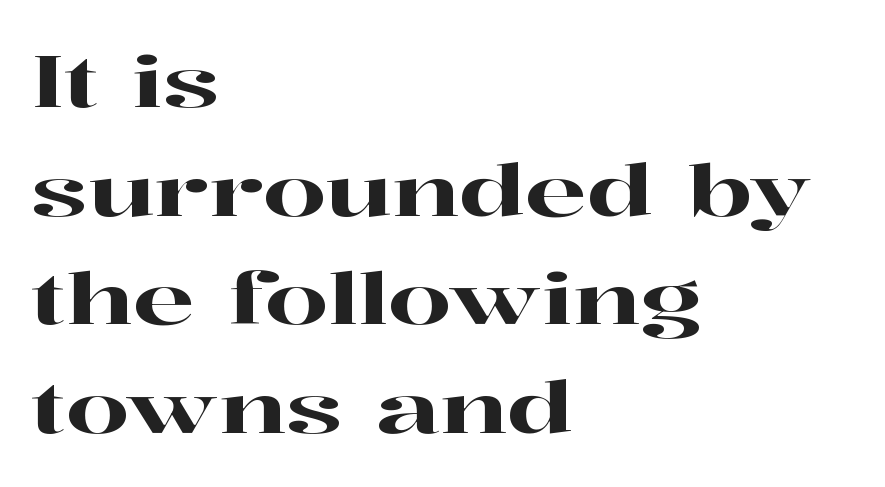
Q: Is the text italic (slanted)? A: No, it is upright.
Q: Is the typeface a serif or a sans-serif typeface? A: Serif.
Q: Is the text underlined? A: No.
Q: How is the paragraph aligned? A: Left-aligned.
Q: Is the spacing between letters normal or unusually wide? A: Normal.
Q: Is the spacing between lines tight, normal or loose? A: Normal.
Q: Width (condensed, normal, or wide)? A: Wide.
Q: Stroke contrast? A: High.
Q: x-height? A: Medium.
Q: Monospaced? A: No.
